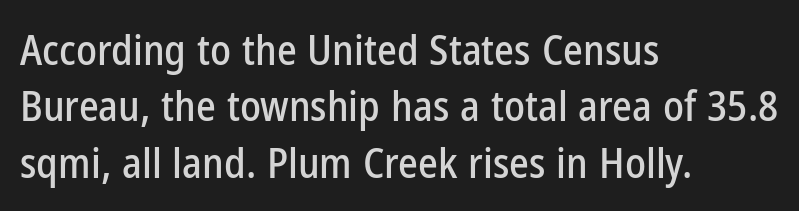
{"serif": "no", "italic": "no", "width": "condensed", "stroke_contrast": "low", "x_height": "medium", "monospaced": "no", "underline": "no", "align": "left", "line_spacing": "normal", "line_spacing_ratio": 1.34, "letter_spacing": "normal", "letter_spacing_em": 0.0, "glyph_px": 42}
